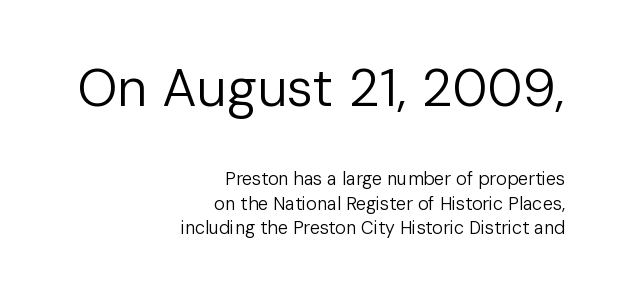
The image shows 53 px regular-weight sans-serif type, upright; set right-aligned, normal line spacing (1.36x), normal letter spacing, not underlined; the first (top) block is 2.94x larger; low stroke contrast and a medium x-height.
